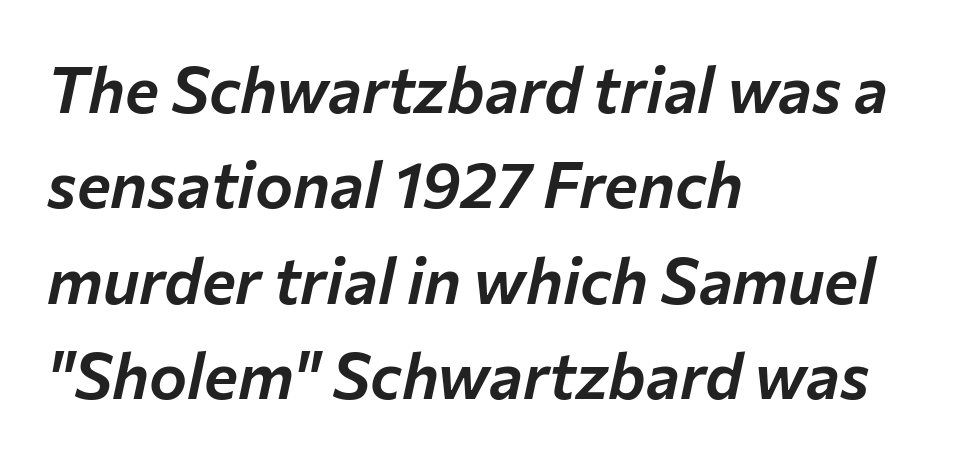
This sample has the flowing, uneven cadence of proportional lettering. The rag falls on the right side of this text block. Leading: standard. Inter-character spacing is left at the font's built-in metrics. Slant detected: the letters are inclined.
